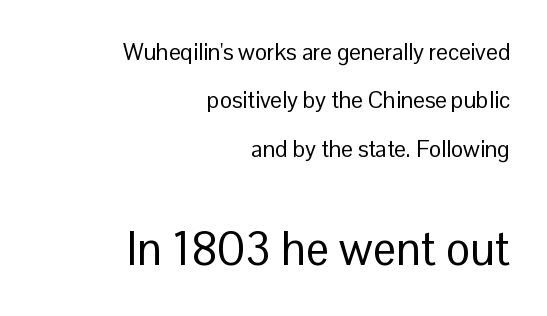
Q: Is the text bold? A: No.
Q: Is the text italic (slanted)? A: No, it is upright.
Q: Is the typeface a serif or a sans-serif typeface? A: Sans-serif.
Q: Is the text underlined? A: No.
Q: How is the paragraph aligned? A: Right-aligned.
Q: Is the spacing between letters normal or unusually wide? A: Normal.
Q: Is the spacing between lines tight, normal or loose? A: Loose.
Q: Which block of text is set in a larger size, the first (top) or the second (bottom)? A: The second (bottom) one.
Q: Width (condensed, normal, or wide)? A: Normal.
Q: Stroke contrast? A: Low.
Q: x-height? A: Medium.
Q: Monospaced? A: No.
